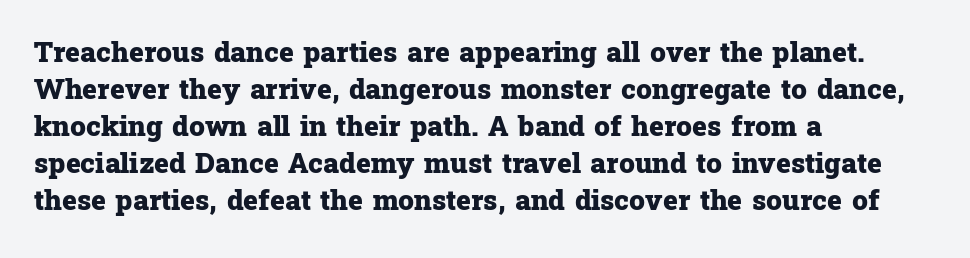
{"serif": "yes", "italic": "no", "bold": "yes", "weight": "heavy", "width": "normal", "stroke_contrast": "low", "x_height": "medium", "monospaced": "no", "underline": "no", "align": "left", "line_spacing": "normal", "line_spacing_ratio": 1.32, "letter_spacing": "normal", "letter_spacing_em": 0.0, "glyph_px": 28}
